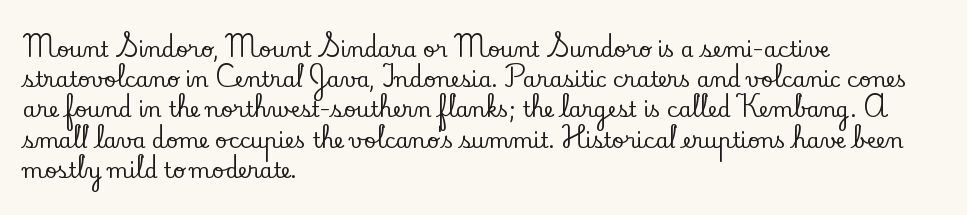
The lines sit at an ordinary, default distance from one another. In terms of posture, this sample is upright. What stands out about the letter spacing? Nothing — it is the standard amount. Leftover space on each line is placed entirely after the last word. Check the space under the baseline: it is left empty.
